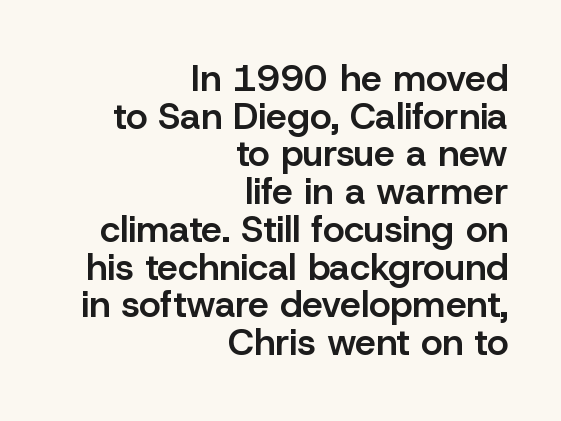
{"serif": "no", "italic": "no", "bold": "semi", "weight": "semibold", "width": "normal", "stroke_contrast": "low", "x_height": "medium", "monospaced": "no", "underline": "no", "align": "right", "line_spacing": "tight", "line_spacing_ratio": 1.02, "letter_spacing": "normal", "letter_spacing_em": 0.0, "glyph_px": 37}
